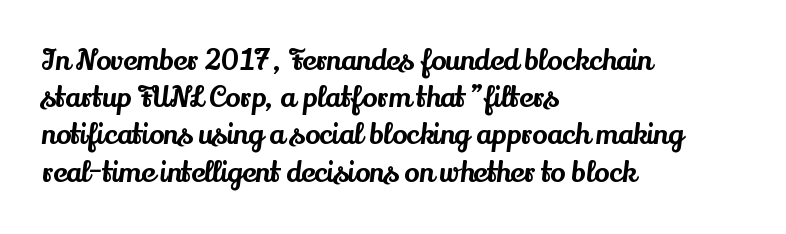
The image shows 28 px serif type; set left-aligned, normal line spacing (1.33x), normal letter spacing, not underlined; medium stroke contrast and a small x-height.
